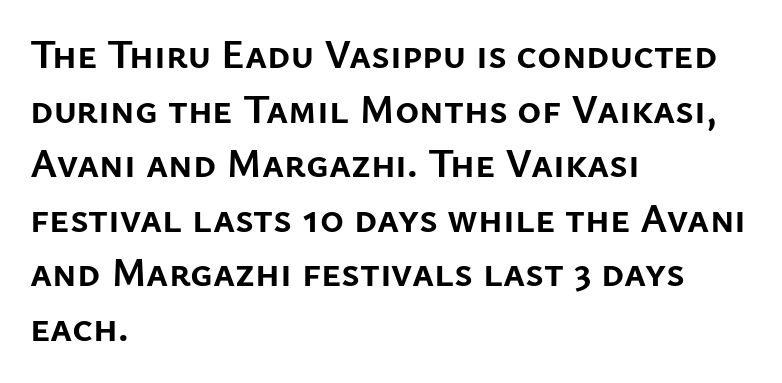
Serif or sans? Sans — the stroke terminals are bare. Each row of text sits above clean, open space. Between one letter and the next there's only the usual sliver of space. Looks like regular typesetting: each glyph gets only the width it needs.
